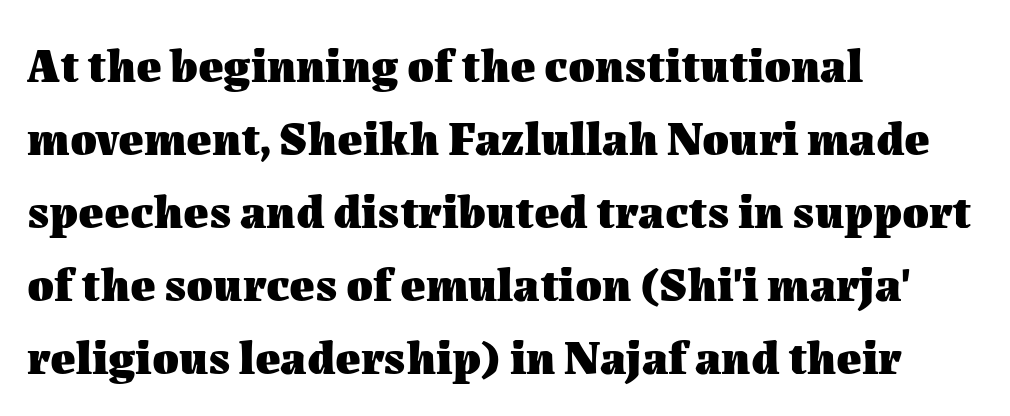
Q: Is the text bold? A: Yes.
Q: Is the text italic (slanted)? A: No, it is upright.
Q: Is the text underlined? A: No.
Q: How is the paragraph aligned? A: Left-aligned.
Q: Is the spacing between letters normal or unusually wide? A: Normal.
Q: Is the spacing between lines tight, normal or loose? A: Normal.
Q: Width (condensed, normal, or wide)? A: Normal.
Q: Stroke contrast? A: Medium.
Q: x-height? A: Medium.
Q: Monospaced? A: No.
